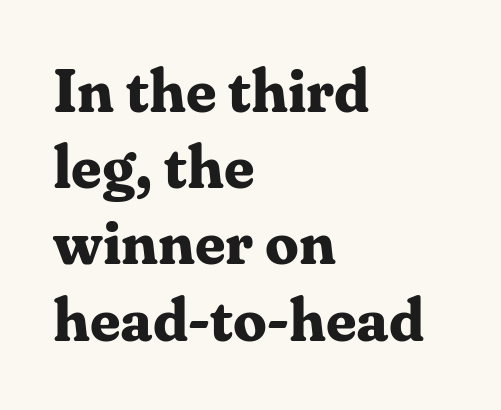
Posture: straight, roman, zero tilt. Its strokes are broad and dark, the hallmark of bold type. Vertical spacing — default. This rendering employs a face with finishing strokes, i.e., a serif. There is no visible air inserted between adjacent glyphs. The rendering uses natural spacing where letterforms have individual widths.
